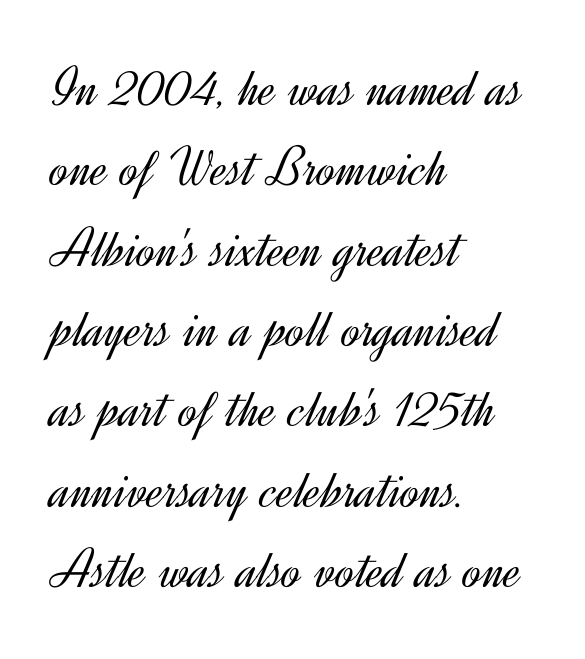
{"serif": "no", "bold": "no", "weight": "light", "width": "normal", "x_height": "small", "monospaced": "no", "underline": "no", "align": "left", "line_spacing": "normal", "line_spacing_ratio": 1.41, "letter_spacing": "normal", "letter_spacing_em": 0.0, "glyph_px": 57}
